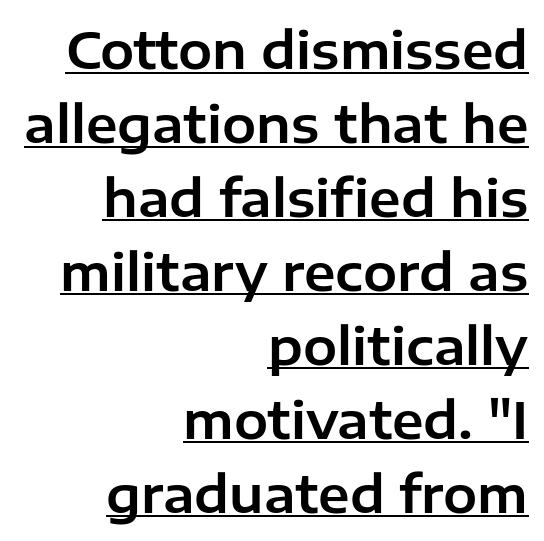
Q: Is the text italic (slanted)? A: No, it is upright.
Q: Is the typeface a serif or a sans-serif typeface? A: Sans-serif.
Q: Is the text underlined? A: Yes.
Q: How is the paragraph aligned? A: Right-aligned.
Q: Is the spacing between letters normal or unusually wide? A: Normal.
Q: Is the spacing between lines tight, normal or loose? A: Normal.
Q: Width (condensed, normal, or wide)? A: Normal.
Q: Stroke contrast? A: Low.
Q: x-height? A: Medium.
Q: Monospaced? A: No.
